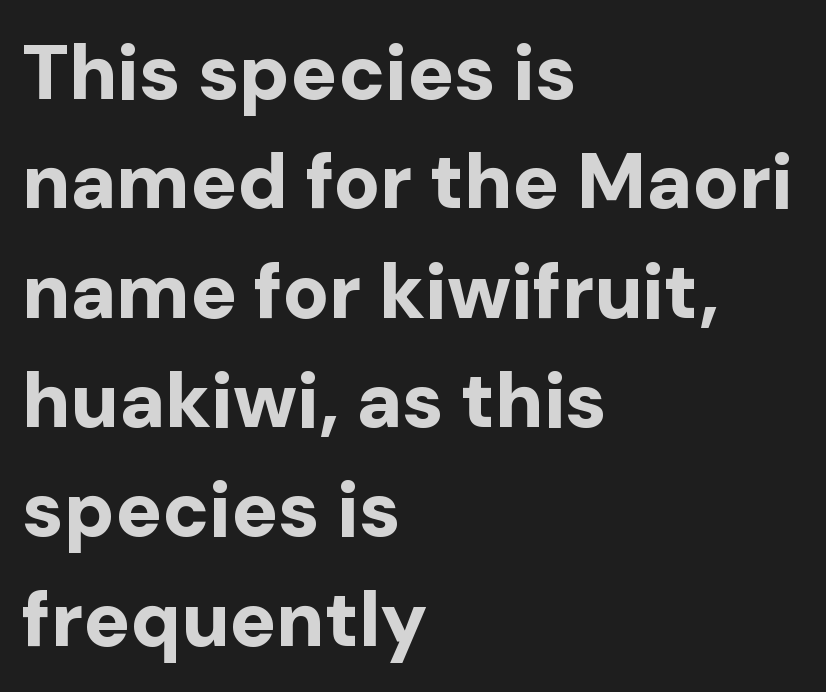
Upright lettering throughout. Classification — sans serif. The letters advance in unequal steps, a hallmark of proportional type. Spacing between characters is what you'd get straight out of the box. Leftover space on each line is placed entirely after the last word.
